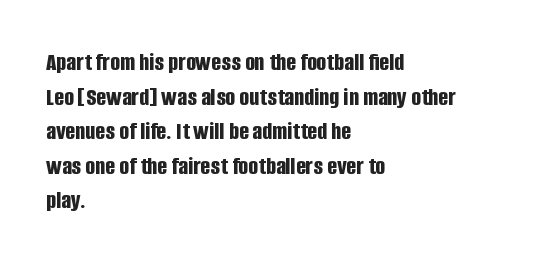
The image shows 26 px bold type, upright; set left-aligned, normal line spacing (1.33x), normal letter spacing, not underlined.
